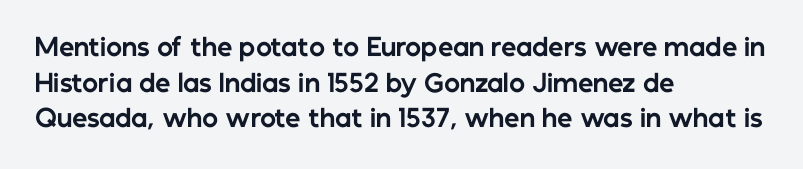
{"italic": "no", "bold": "yes", "underline": "no", "align": "left", "line_spacing": "normal", "line_spacing_ratio": 1.48, "letter_spacing": "normal", "letter_spacing_em": 0.0, "glyph_px": 24}
